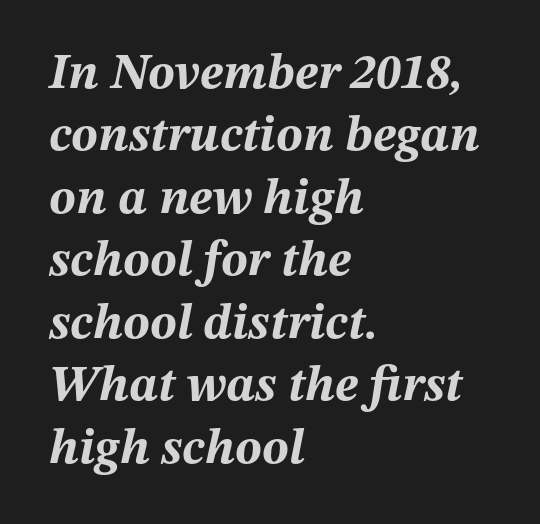
Q: Is the text bold? A: Yes.
Q: Is the text italic (slanted)? A: Yes, it leans right by about 12 degrees.
Q: Is the text underlined? A: No.
Q: How is the paragraph aligned? A: Left-aligned.
Q: Is the spacing between letters normal or unusually wide? A: Normal.
Q: Is the spacing between lines tight, normal or loose? A: Normal.
Q: Width (condensed, normal, or wide)? A: Normal.
Q: Stroke contrast? A: Medium.
Q: x-height? A: Medium.
Q: Monospaced? A: No.
